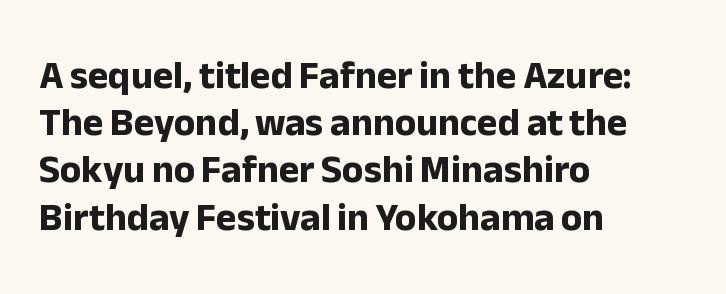
Q: Is the text bold? A: Yes.
Q: Is the text italic (slanted)? A: No, it is upright.
Q: Is the typeface a serif or a sans-serif typeface? A: Sans-serif.
Q: Is the text underlined? A: No.
Q: How is the paragraph aligned? A: Left-aligned.
Q: Is the spacing between letters normal or unusually wide? A: Normal.
Q: Width (condensed, normal, or wide)? A: Normal.
Q: Stroke contrast? A: Low.
Q: x-height? A: Medium.
Q: Monospaced? A: No.
